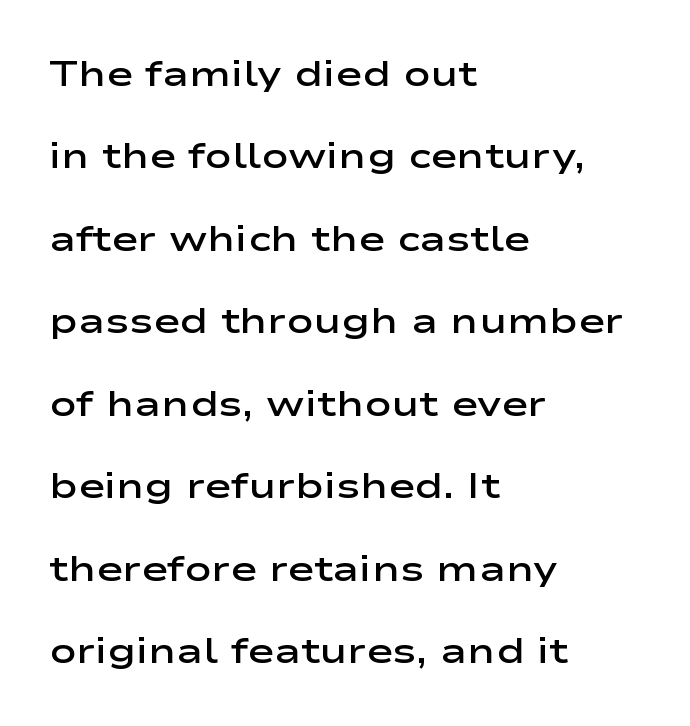
Students, note that the glyphs here touch the page at normal intervals. Baseline-to-baseline distance is far greater than the letter height. Compared with a centered layout, this one pins lines to the left instead. No word sits above an underline. Think of a printed novel: that variable character pitch is what you see here. Unlike italic type, these characters show no tilt at all.
